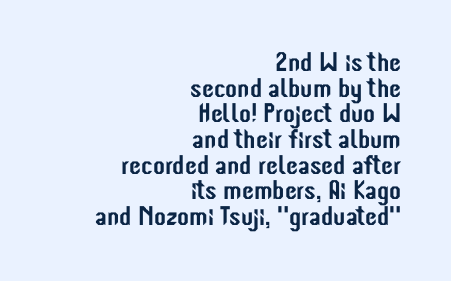
The glyphs are unaccompanied by any horizontal stroke below them. Standard letterfit; no display-style spreading of the glyphs. The setting favours the right margin, as signatures and pull-quotes sometimes do. These lines huddle together more closely than default settings would place them.
